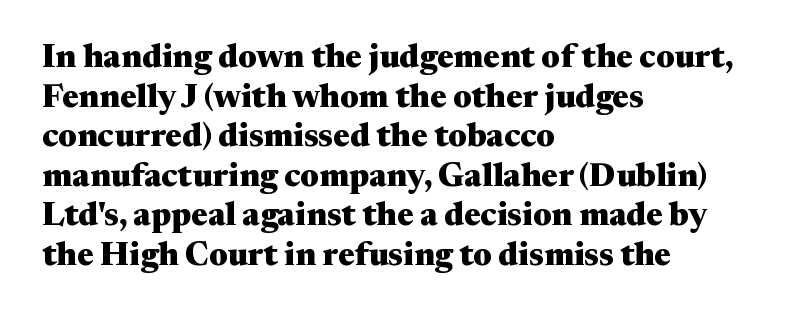
The image shows 33 px heavy, wide serif type, upright; set left-aligned, line spacing 1.2x, normal letter spacing, not underlined; medium stroke contrast and a medium x-height.
